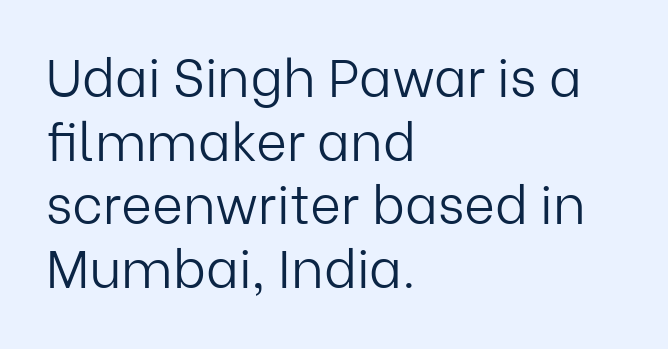
{"serif": "no", "italic": "no", "bold": "no", "weight": "light", "width": "normal", "stroke_contrast": "low", "x_height": "medium", "monospaced": "no", "underline": "no", "align": "left", "line_spacing_ratio": 1.2, "letter_spacing": "normal", "letter_spacing_em": 0.0, "glyph_px": 53}
